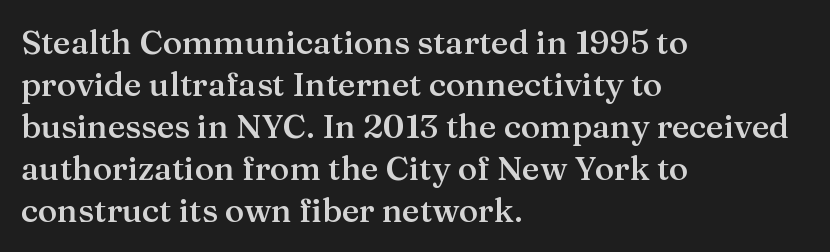
The image shows 33 px semibold serif type, upright; set left-aligned, normal line spacing (1.27x), normal letter spacing, not underlined; medium stroke contrast and a medium x-height.
